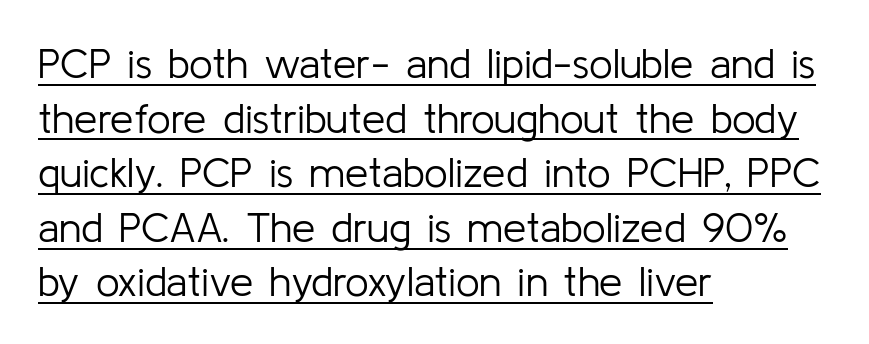
Q: Is the text bold? A: No.
Q: Is the text italic (slanted)? A: No, it is upright.
Q: Is the typeface a serif or a sans-serif typeface? A: Sans-serif.
Q: Is the text underlined? A: Yes.
Q: How is the paragraph aligned? A: Left-aligned.
Q: Is the spacing between letters normal or unusually wide? A: Normal.
Q: Is the spacing between lines tight, normal or loose? A: Normal.
Q: Width (condensed, normal, or wide)? A: Normal.
Q: Stroke contrast? A: Low.
Q: x-height? A: Medium.
Q: Monospaced? A: No.
